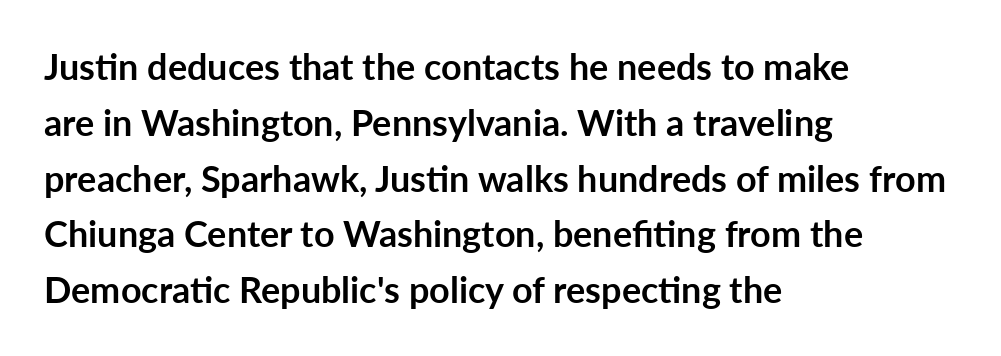
Q: Is the text bold? A: Yes.
Q: Is the text italic (slanted)? A: No, it is upright.
Q: Is the typeface a serif or a sans-serif typeface? A: Sans-serif.
Q: Is the text underlined? A: No.
Q: How is the paragraph aligned? A: Left-aligned.
Q: Is the spacing between letters normal or unusually wide? A: Normal.
Q: Is the spacing between lines tight, normal or loose? A: Normal.
Q: Width (condensed, normal, or wide)? A: Normal.
Q: Stroke contrast? A: Low.
Q: x-height? A: Medium.
Q: Monospaced? A: No.
